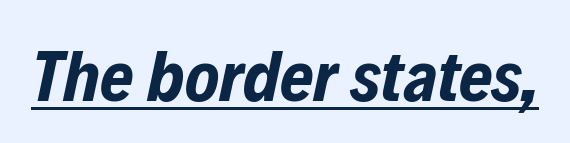
The letters are slanted; this is an italic face. The font is running at its bold setting. Between one letter and the next there's only the usual sliver of space. Underline: present.
